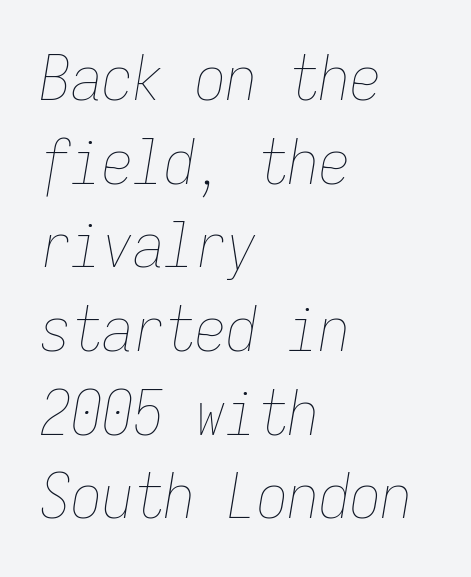
{"italic": "yes", "lean": "right", "slant_degrees": 9, "bold": "no", "weight": "thin", "width": "condensed", "stroke_contrast": "low", "x_height": "medium", "monospaced": "yes", "underline": "no", "align": "left", "line_spacing": "normal", "line_spacing_ratio": 1.35, "letter_spacing": "normal", "letter_spacing_em": 0.0, "glyph_px": 62}
